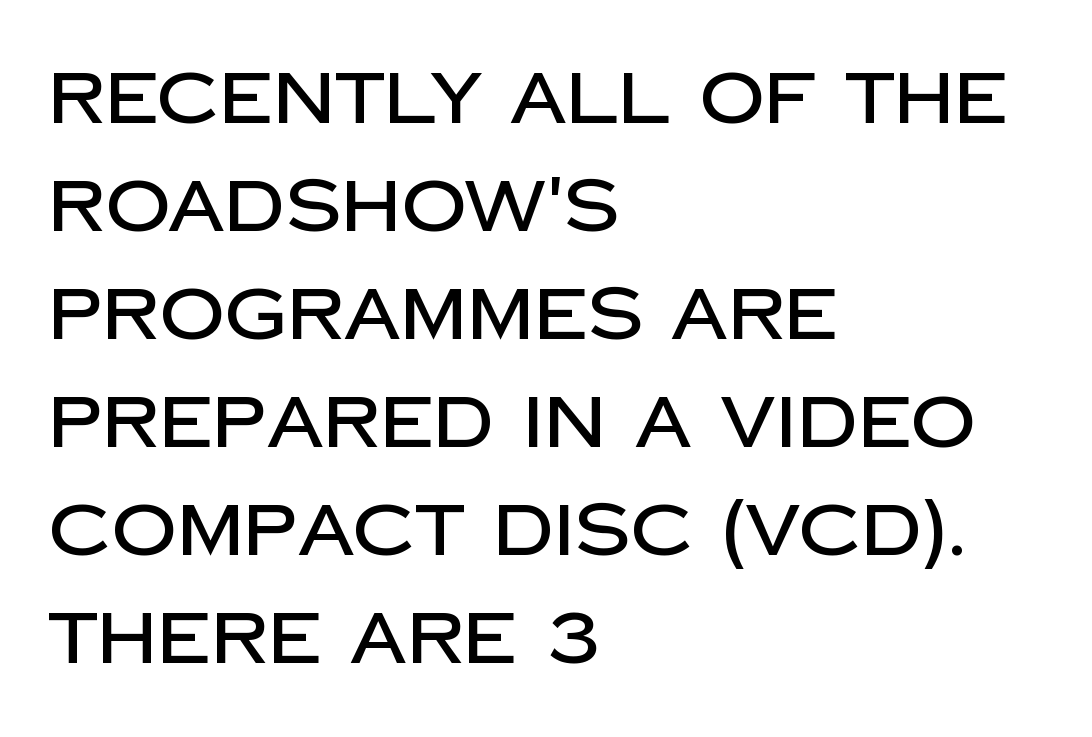
Any mark beneath the type? The region is blank. Here the glyphs are tracked normally, forming tight word shapes. One glance says typical: line gaps are just what's usual. Does the copy run flush right? No — it runs flush left. Each letter keeps its own natural width here, so spacing adapts to shape. Italic: no, the glyphs are upright roman.
